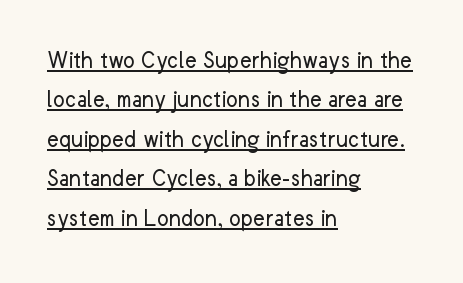
Q: Is the text bold? A: No.
Q: Is the text italic (slanted)? A: No, it is upright.
Q: Is the text underlined? A: Yes.
Q: How is the paragraph aligned? A: Left-aligned.
Q: Is the spacing between letters normal or unusually wide? A: Normal.
Q: Is the spacing between lines tight, normal or loose? A: Normal.
